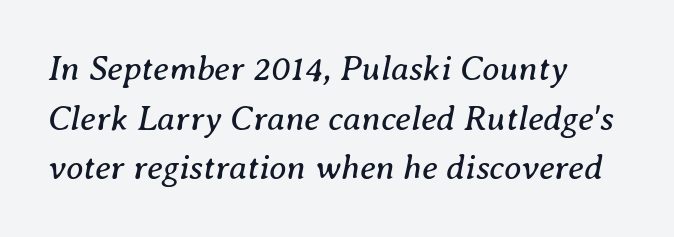
Q: Is the text bold? A: No.
Q: Is the text italic (slanted)? A: Yes, it leans right by about 8 degrees.
Q: Is the typeface a serif or a sans-serif typeface? A: Serif.
Q: Is the text underlined? A: No.
Q: How is the paragraph aligned? A: Left-aligned.
Q: Is the spacing between letters normal or unusually wide? A: Normal.
Q: Is the spacing between lines tight, normal or loose? A: Normal.
Q: Width (condensed, normal, or wide)? A: Normal.
Q: Stroke contrast? A: Medium.
Q: x-height? A: Medium.
Q: Monospaced? A: No.
